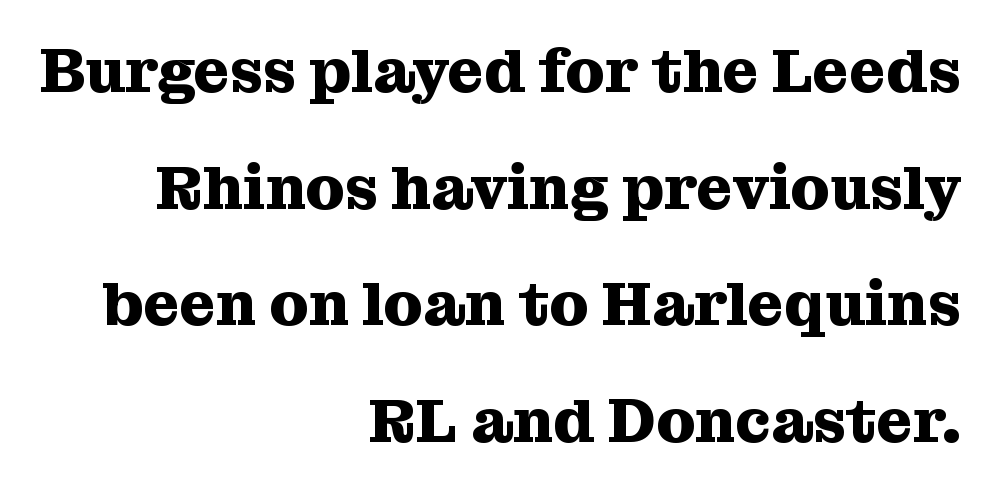
{"serif": "yes", "italic": "no", "bold": "yes", "weight": "heavy", "width": "normal", "stroke_contrast": "medium", "x_height": "medium", "monospaced": "no", "underline": "no", "align": "right", "line_spacing_ratio": 1.88, "letter_spacing": "normal", "letter_spacing_em": 0.0, "glyph_px": 62}
